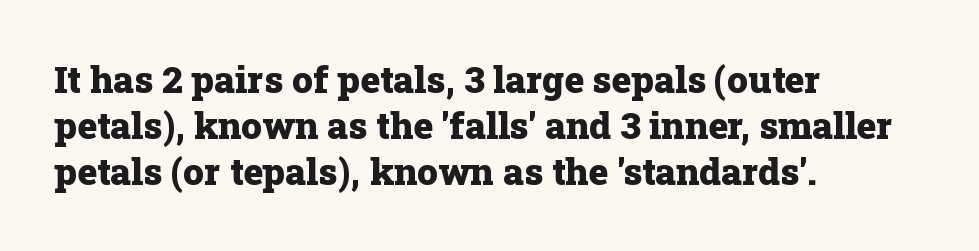
The image shows 37 px heavy serif type, upright; set left-aligned, normal line spacing (1.25x), normal letter spacing, not underlined; low stroke contrast and a medium x-height.
